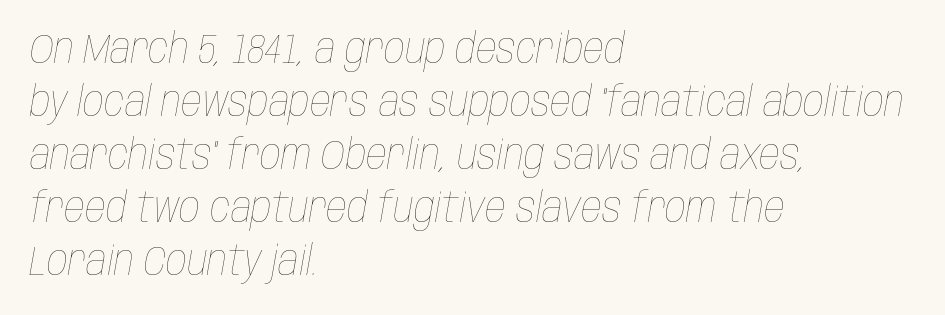
Think standard paragraph weight, or any step lighter than that. The leading is moderate, giving the passage an even texture. The rendering uses natural spacing where letterforms have individual widths. In CSS terms this would be text-align: left.
